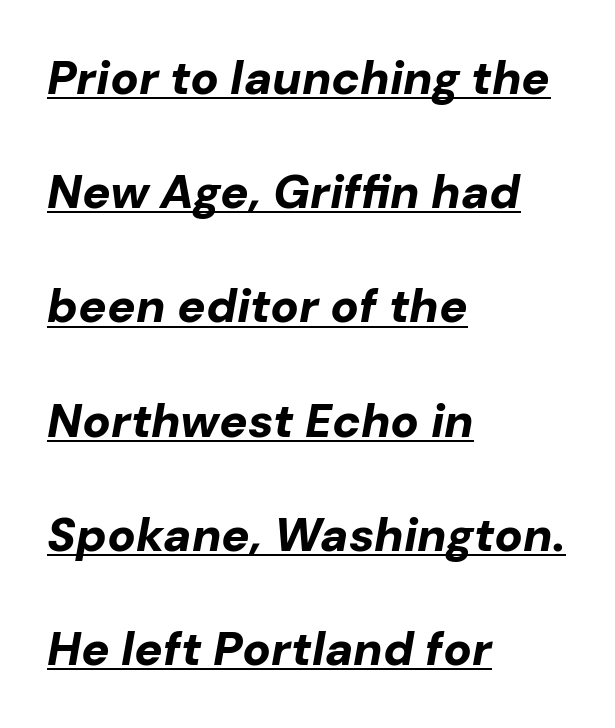
There's an unmistakable incline to the writing here. Summary of vertical rhythm: relaxed, with wide interline spacing. Character widths vary here, with narrow letters taking less room than wide ones. These lines stack with their left ends in a neat column. Between one letter and the next there's only the usual sliver of space. Check the space under the baseline: a stroke is drawn there.
